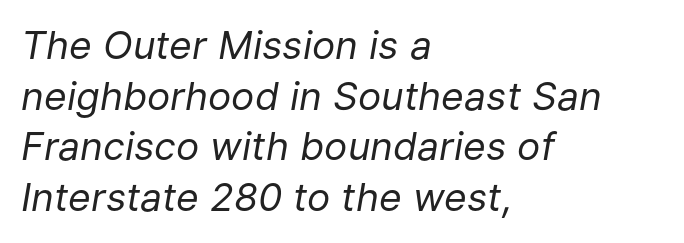
Vertical stems look standard width or narrower in stroke. Look at the tracking — it's just the regular setting, nothing added. Is this a fixed-width face? No — the glyphs have proportional, varying widths. This sample uses an oblique cut, with every glyph tilted off the vertical.
